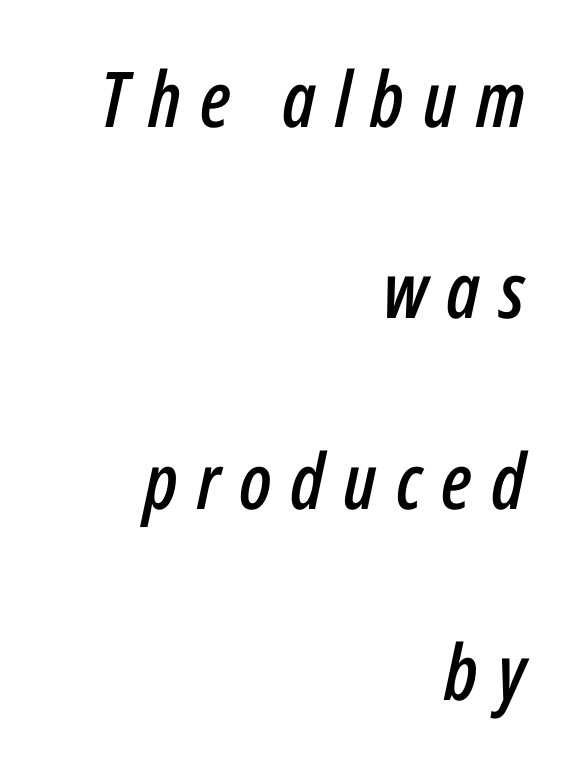
Q: Is the text italic (slanted)? A: Yes, it leans right by about 12 degrees.
Q: Is the text underlined? A: No.
Q: How is the paragraph aligned? A: Right-aligned.
Q: Is the spacing between letters normal or unusually wide? A: Unusually wide.
Q: Is the spacing between lines tight, normal or loose? A: Loose.
Q: Width (condensed, normal, or wide)? A: Condensed.
Q: Stroke contrast? A: Low.
Q: x-height? A: Medium.
Q: Monospaced? A: No.
